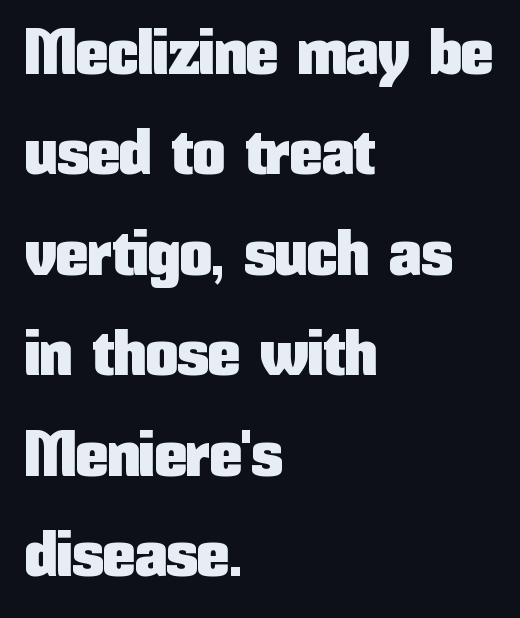
Evenly set lines give the paragraph a standard silhouette. The typography opts for an upright posture over an oblique one. This sample has the flowing, uneven cadence of proportional lettering. Quick note: underline off. This rendering uses left alignment, leaving the right contour irregular. To sum up the face: it is a sans, with no serifs.
